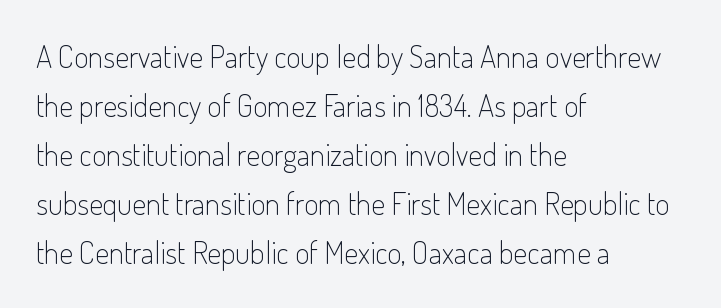
Q: Is the text bold? A: No.
Q: Is the text italic (slanted)? A: No, it is upright.
Q: Is the typeface a serif or a sans-serif typeface? A: Sans-serif.
Q: Is the text underlined? A: No.
Q: How is the paragraph aligned? A: Left-aligned.
Q: Is the spacing between letters normal or unusually wide? A: Normal.
Q: Is the spacing between lines tight, normal or loose? A: Normal.
Q: Width (condensed, normal, or wide)? A: Condensed.
Q: Stroke contrast? A: Low.
Q: x-height? A: Small.
Q: Monospaced? A: No.
